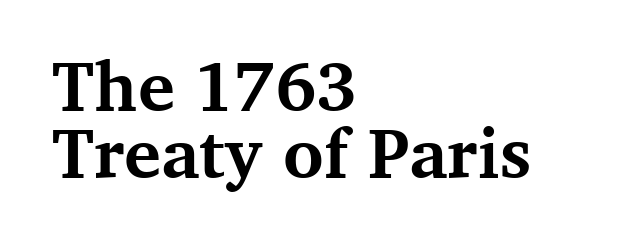
Each letter keeps its own natural width here, so spacing adapts to shape. Decoration check: the copy has no underline. Vertically, the passage feels compressed, each row crowding the next. Note: serifs present on the glyphs. In terms of weight, the rendering is a true, heavy bold. These lines keep a tight, regular rhythm from letter to letter.
